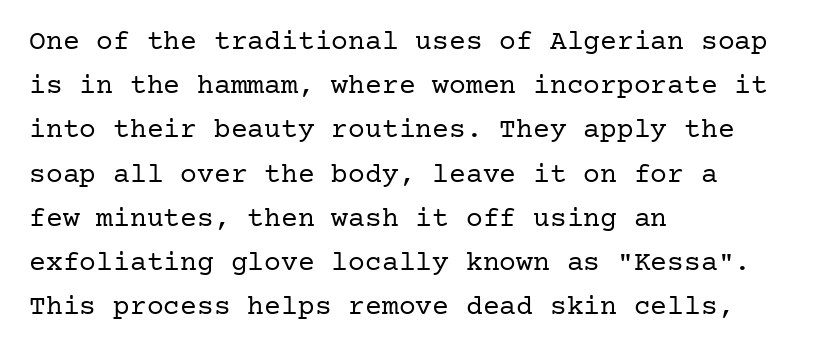
{"serif": "yes", "italic": "no", "bold": "no", "weight": "regular", "width": "normal", "stroke_contrast": "low", "x_height": "medium", "underline": "no", "align": "left", "line_spacing": "normal", "line_spacing_ratio": 1.58, "letter_spacing": "normal", "letter_spacing_em": 0.0, "glyph_px": 28}
